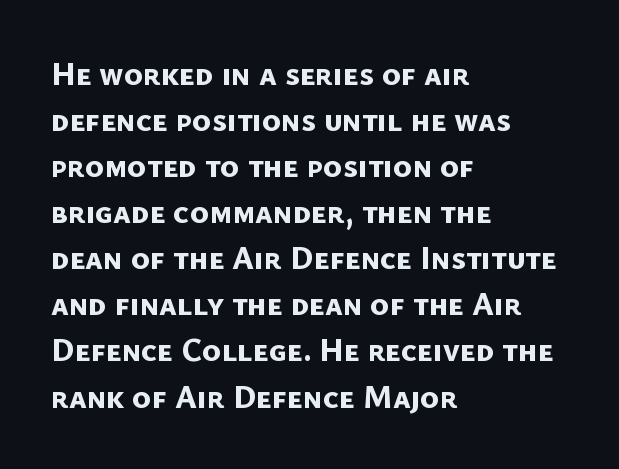
The image shows 32 px bold sans-serif type; set left-aligned, normal line spacing (1.44x), normal letter spacing, not underlined; low stroke contrast and a medium x-height.
